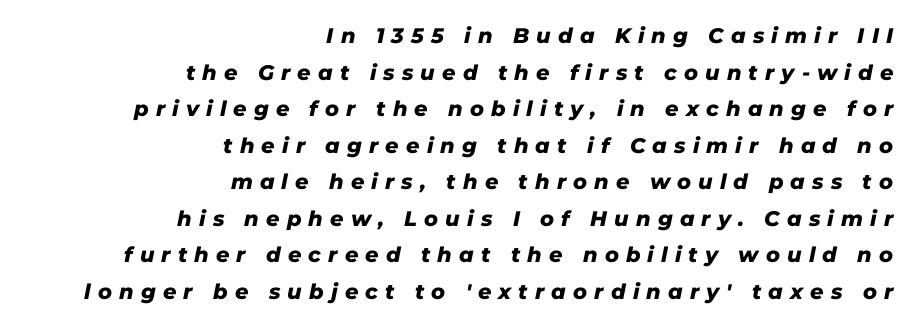
Q: Is the text bold? A: Yes.
Q: Is the text italic (slanted)? A: Yes, it leans right by about 11 degrees.
Q: Is the text underlined? A: No.
Q: How is the paragraph aligned? A: Right-aligned.
Q: Is the spacing between letters normal or unusually wide? A: Unusually wide.
